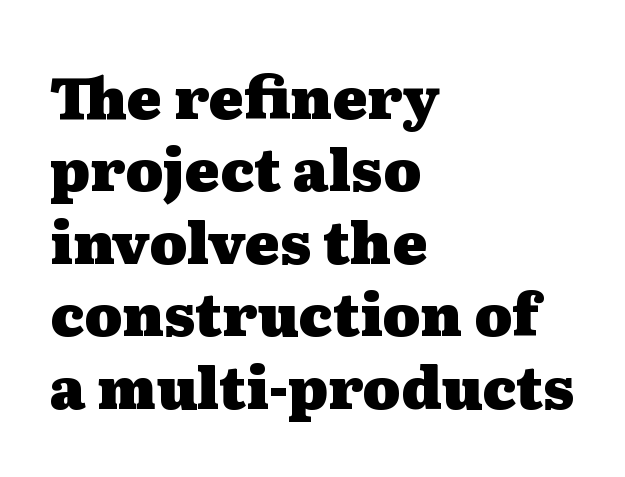
Think of a printed novel: that variable character pitch is what you see here. Little horizontal feet cap the strokes, marking this as serif type. Every character sits straight up, as roman type does. Glyph-to-glyph distance matches everyday printed text.
